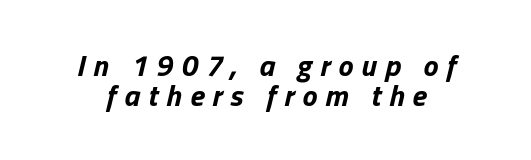
Q: Is the text bold? A: Yes.
Q: Is the text italic (slanted)? A: Yes, it leans right by about 13 degrees.
Q: Is the text underlined? A: No.
Q: How is the paragraph aligned? A: Centered.
Q: Is the spacing between letters normal or unusually wide? A: Unusually wide.
Q: Is the spacing between lines tight, normal or loose? A: Tight.
Q: Width (condensed, normal, or wide)? A: Normal.
Q: Stroke contrast? A: Low.
Q: x-height? A: Medium.
Q: Monospaced? A: No.
